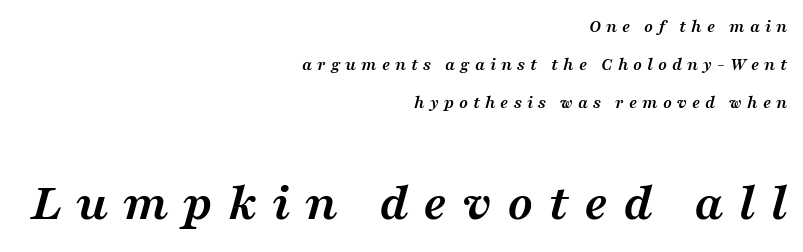
The image shows 53 px semibold, wide serif type, italic (leaning right); set right-aligned, loose line spacing (2.1x), unusually wide letter spacing (+0.28 em), not underlined; the second (bottom) block is 2.94x larger; medium stroke contrast and a medium x-height.
